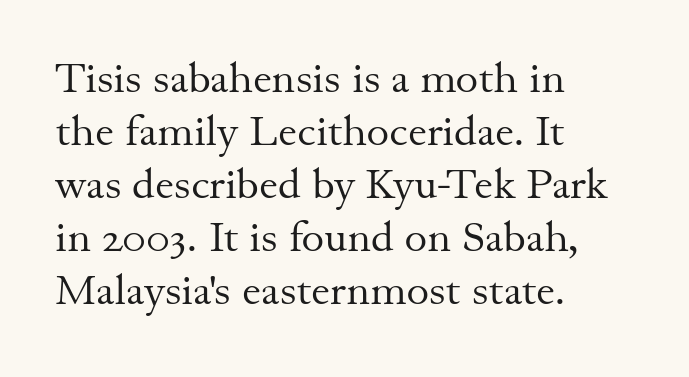
{"serif": "yes", "italic": "no", "bold": "no", "weight": "regular", "width": "normal", "stroke_contrast": "medium", "x_height": "small", "monospaced": "no", "underline": "no", "align": "left", "line_spacing_ratio": 1.23, "letter_spacing": "normal", "letter_spacing_em": 0.0, "glyph_px": 43}
